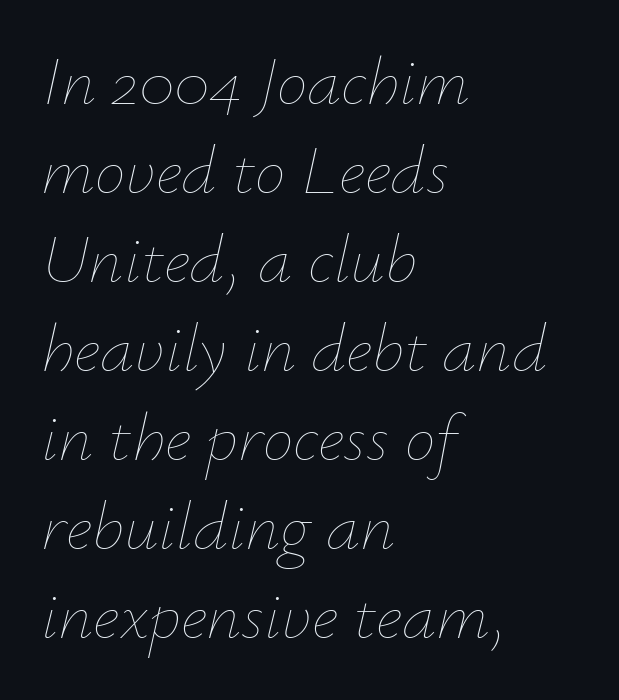
Q: Is the text bold? A: No.
Q: Is the text italic (slanted)? A: Yes, it leans right by about 12 degrees.
Q: Is the text underlined? A: No.
Q: How is the paragraph aligned? A: Left-aligned.
Q: Is the spacing between letters normal or unusually wide? A: Normal.
Q: Is the spacing between lines tight, normal or loose? A: Normal.
Q: Width (condensed, normal, or wide)? A: Normal.
Q: Stroke contrast? A: Low.
Q: x-height? A: Small.
Q: Monospaced? A: No.
